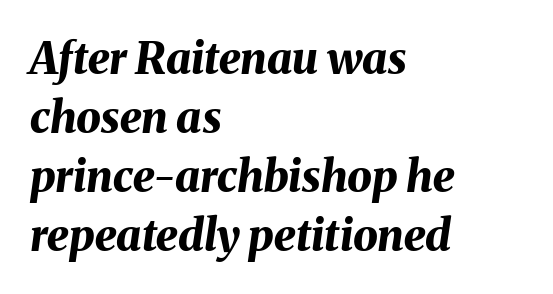
The image shows 44 px bold type, italic (leaning right); set left-aligned, normal line spacing (1.34x), normal letter spacing, not underlined; medium stroke contrast and a medium x-height.
